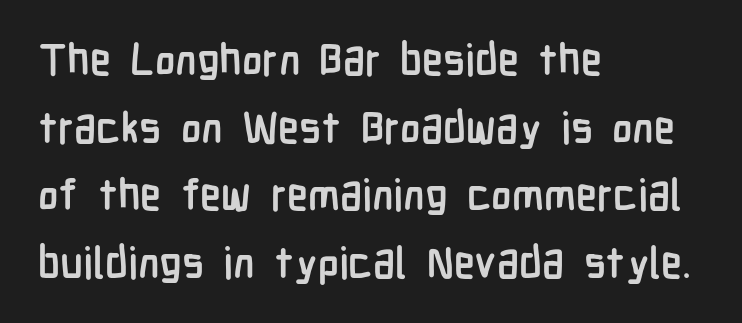
The image shows 43 px semibold, condensed sans-serif type, upright; set left-aligned, normal line spacing (1.57x), normal letter spacing, not underlined; low stroke contrast and a medium x-height.
